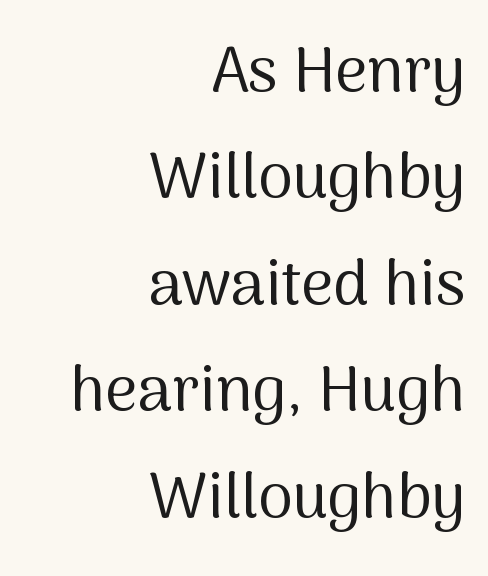
Q: Is the text bold? A: No.
Q: Is the text italic (slanted)? A: No, it is upright.
Q: Is the typeface a serif or a sans-serif typeface? A: Sans-serif.
Q: Is the text underlined? A: No.
Q: How is the paragraph aligned? A: Right-aligned.
Q: Is the spacing between letters normal or unusually wide? A: Normal.
Q: Is the spacing between lines tight, normal or loose? A: Normal.
Q: Width (condensed, normal, or wide)? A: Normal.
Q: Stroke contrast? A: Medium.
Q: x-height? A: Medium.
Q: Monospaced? A: No.
